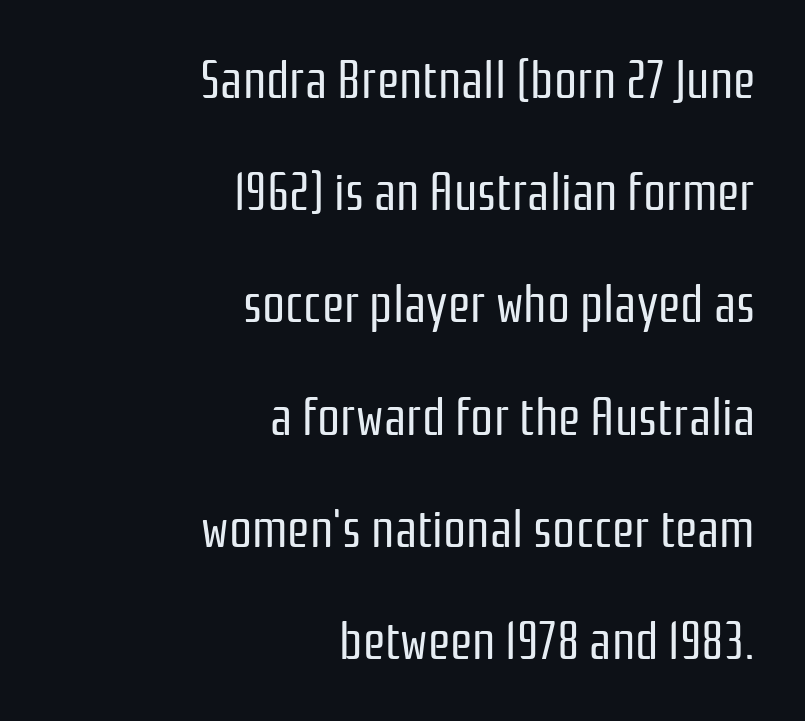
The image shows 51 px regular-weight, condensed sans-serif type, upright; set right-aligned, loose line spacing (2.2x), normal letter spacing, not underlined; low stroke contrast and a medium x-height.
